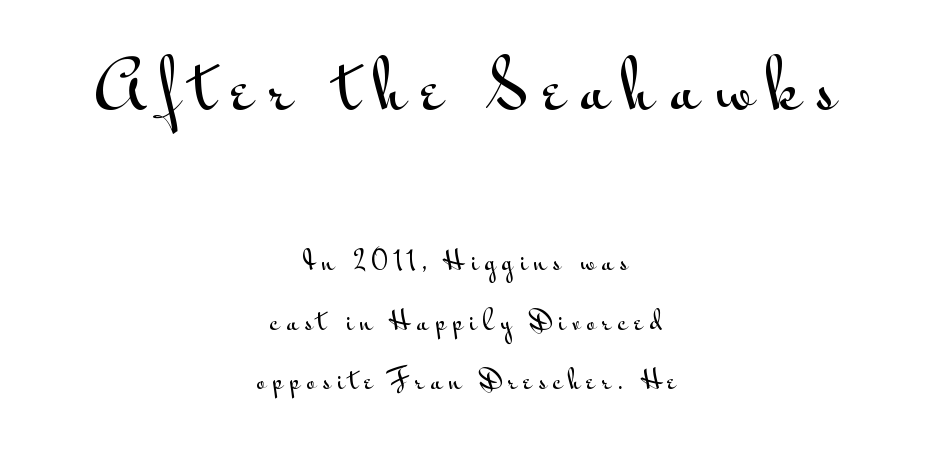
Leftover space on each line is divided equally before and after the words. In terms of letterspacing, this is a distinctly airy, spread setting. The rendering shows plain stroke endings on the letterforms — a sans-serif design. Which chunk is bigger? The first one — the top block dwarfs the bottom.
